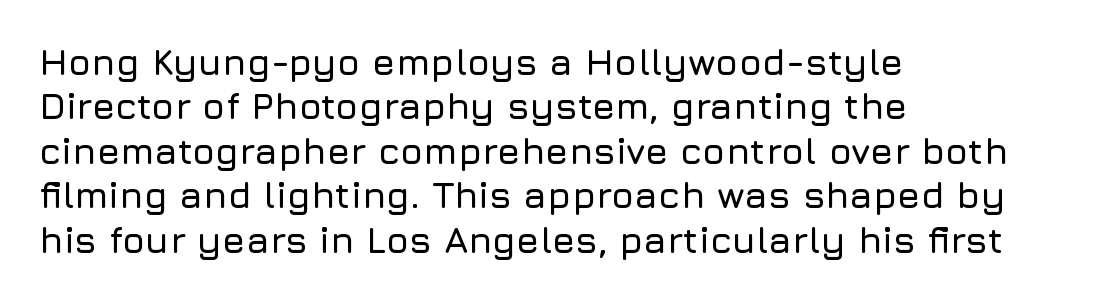
The passage shown has conventional tracking throughout. A clean baseline with only descenders dipping below it. Rendered with straight, roman letterforms. This sample uses a sans-serif face.
